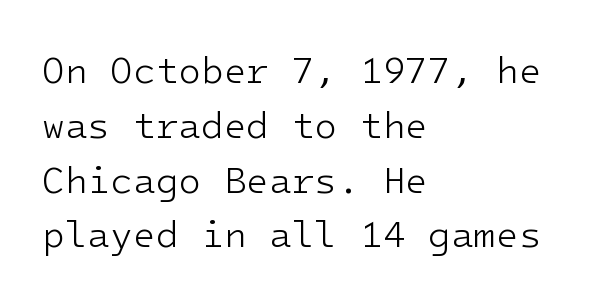
{"serif": "no", "italic": "no", "bold": "no", "weight": "light", "width": "normal", "stroke_contrast": "low", "x_height": "medium", "underline": "no", "align": "left", "line_spacing": "normal", "line_spacing_ratio": 1.48, "letter_spacing": "normal", "letter_spacing_em": 0.0, "glyph_px": 37}
